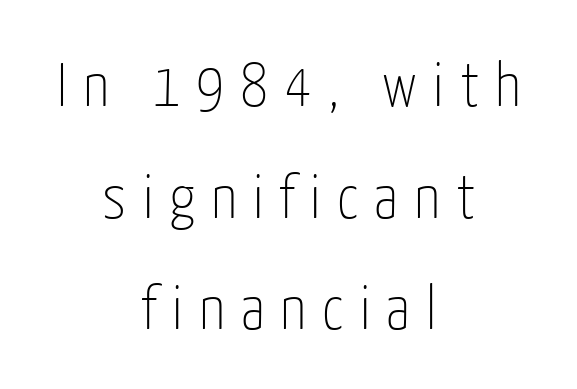
{"serif": "no", "italic": "no", "bold": "no", "weight": "thin", "width": "condensed", "stroke_contrast": "low", "x_height": "medium", "monospaced": "no", "underline": "no", "align": "center", "line_spacing_ratio": 1.8, "letter_spacing": "wide", "letter_spacing_em": 0.26, "glyph_px": 62}
